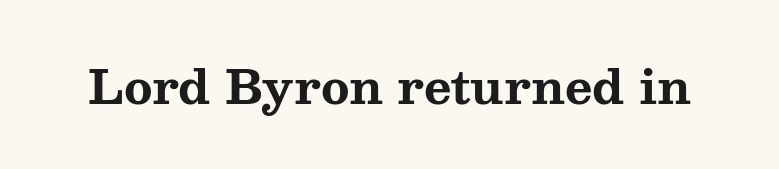
No word sits above an underline. Italic: no, the glyphs are upright roman. A full-strength bold gives these letters their thick strokes. Serifs: yes, visible at the terminals of the letterforms. You could call the tracking neutral — neither tight nor loose.
